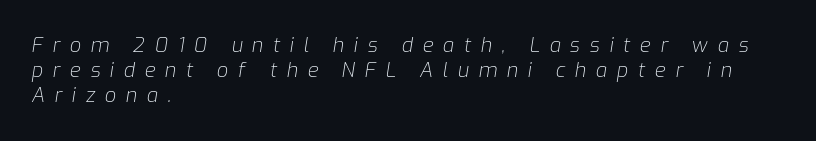
Q: Is the text bold? A: No.
Q: Is the text italic (slanted)? A: Yes, it leans right by about 9 degrees.
Q: Is the text underlined? A: No.
Q: How is the paragraph aligned? A: Left-aligned.
Q: Is the spacing between letters normal or unusually wide? A: Unusually wide.
Q: Is the spacing between lines tight, normal or loose? A: Normal.
